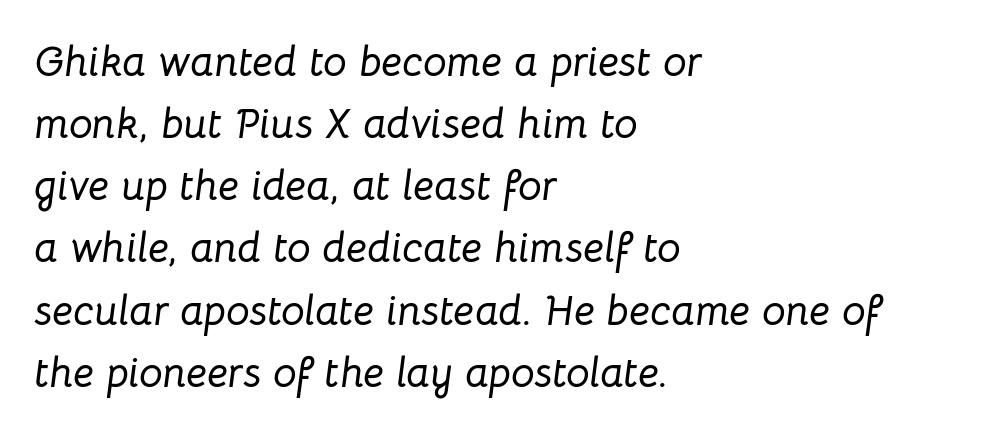
The image shows 42 px text type, italic (leaning right); set left-aligned, normal line spacing (1.48x), normal letter spacing, not underlined; low stroke contrast and a medium x-height.
